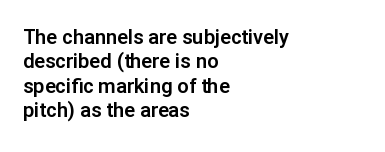
{"italic": "no", "underline": "no", "align": "left", "line_spacing_ratio": 1.22, "letter_spacing": "normal", "letter_spacing_em": 0.0, "glyph_px": 20}
